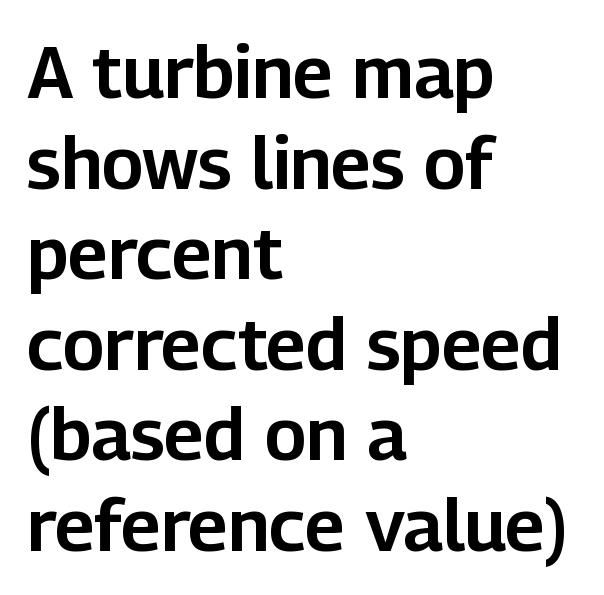
Default kerning and tracking; the words read as compact shapes. In terms of letterform style, serifs are entirely absent. Underlining? Definitely not there. Posture: upright roman.
